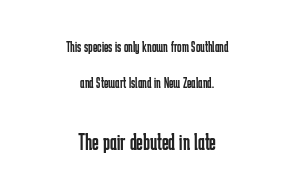
The image shows 23 px text type, upright; set centered, loose line spacing (2.43x), normal letter spacing, not underlined; the second (bottom) block is 1.53x larger.
